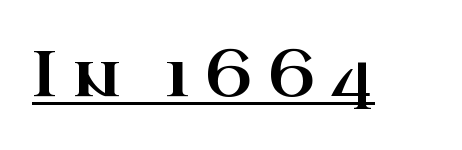
A typesetter would call this proportional, since set widths differ per character. In terms of letterspacing, this is a distinctly airy, spread setting. Vertical strokes here are truly vertical. Descenders here cross a horizontal rule under the line.
